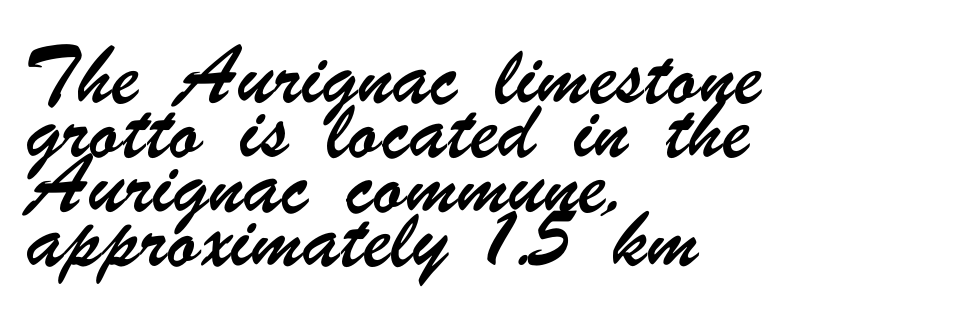
The image shows 37 px condensed sans-serif type; set left-aligned, normal line spacing (1.47x), normal letter spacing, not underlined; low stroke contrast and a small x-height.
